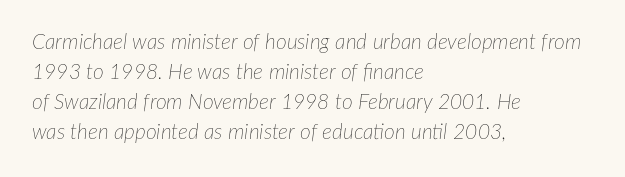
Q: Is the text bold? A: No.
Q: Is the text italic (slanted)? A: Yes, it leans right by about 7 degrees.
Q: Is the text underlined? A: No.
Q: How is the paragraph aligned? A: Left-aligned.
Q: Is the spacing between letters normal or unusually wide? A: Normal.
Q: Is the spacing between lines tight, normal or loose? A: Normal.
